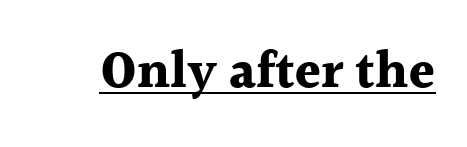
The image shows 52 px bold serif type, upright; set normal letter spacing, underlined; a medium x-height.
